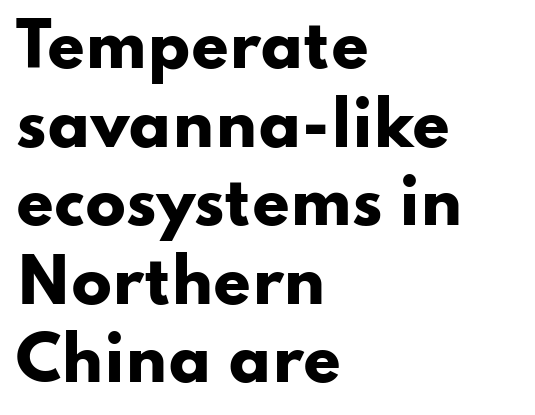
The image shows 60 px heavy, wide sans-serif type, upright; set left-aligned, normal line spacing (1.31x), normal letter spacing, not underlined; low stroke contrast and a small x-height.
